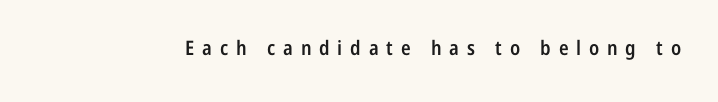
The image shows 20 px text type, upright; set unusually wide letter spacing (+0.39 em), not underlined.
